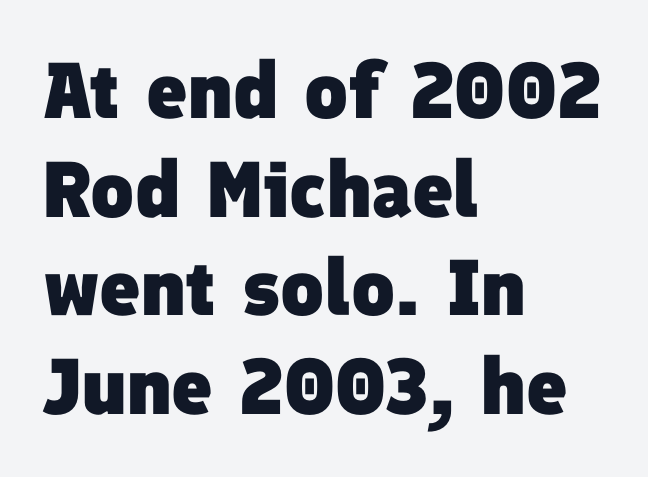
Its strokes are broad and dark, the hallmark of bold type. Does the leading feel generous? No, just average. Honestly, the letter spacing is just normal — you wouldn't notice it. This sample has the flowing, uneven cadence of proportional lettering.
